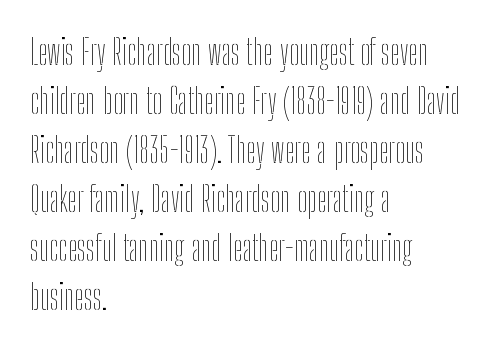
The image shows 35 px thin, condensed type, upright; set left-aligned, normal line spacing (1.4x), normal letter spacing, not underlined; low stroke contrast and a medium x-height.
